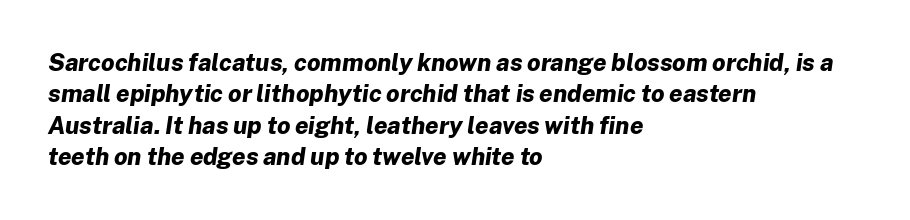
The lettering tilts uniformly, giving the passage an italic look. The passage is arranged the way most books set body copy — flush left. The zone under the glyphs is completely vacant. Standard letterfit; no display-style spreading of the glyphs. How would I describe the line gaps? Plain and ordinary. What weight is shown? A full bold with thick strokes.
